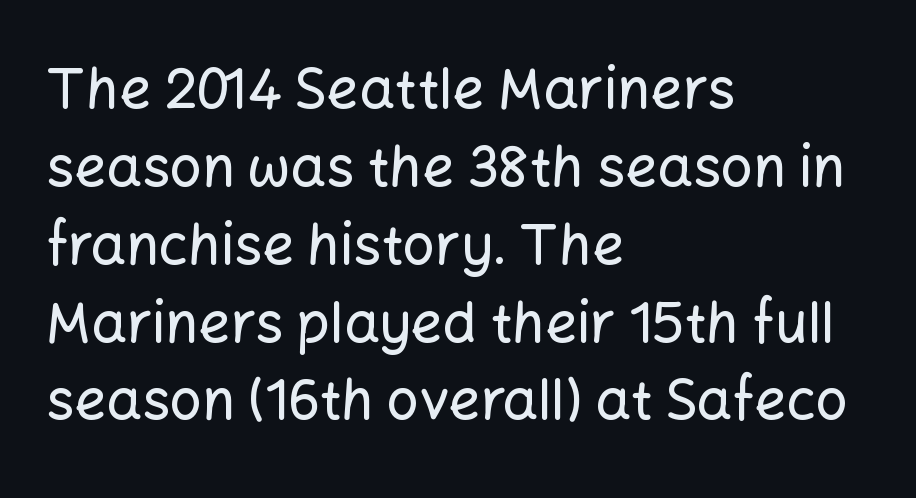
{"serif": "no", "italic": "no", "width": "normal", "stroke_contrast": "low", "x_height": "medium", "monospaced": "no", "underline": "no", "align": "left", "line_spacing": "normal", "line_spacing_ratio": 1.39, "letter_spacing": "normal", "letter_spacing_em": 0.0, "glyph_px": 56}
